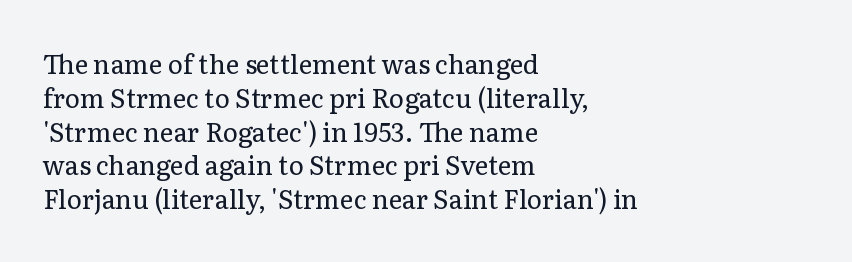
Q: Is the text bold? A: No.
Q: Is the text italic (slanted)? A: No, it is upright.
Q: Is the text underlined? A: No.
Q: How is the paragraph aligned? A: Left-aligned.
Q: Is the spacing between letters normal or unusually wide? A: Normal.
Q: Is the spacing between lines tight, normal or loose? A: Normal.
